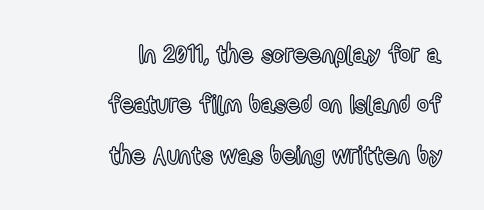
{"italic": "no", "underline": "no", "align": "right", "line_spacing": "loose", "line_spacing_ratio": 2.02, "letter_spacing": "normal", "letter_spacing_em": 0.0, "glyph_px": 25}
